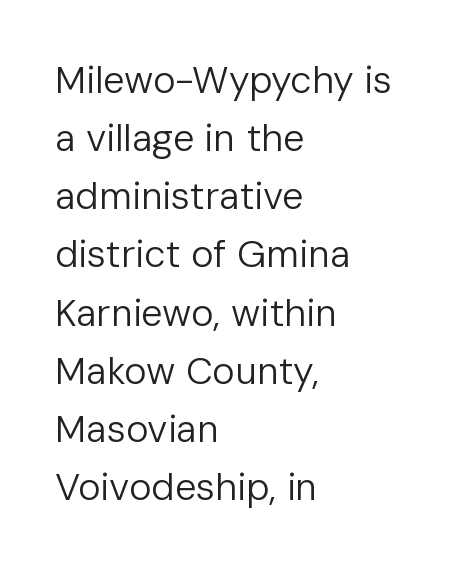
The lines in this sample share a left origin and differ only in where they stop. The face used here is a sans, in the tradition of grotesques and geometrics. This sample has the flowing, uneven cadence of proportional lettering. The strokes carry an ordinary text weight at most. The rows are spaced the way most documents space them.
